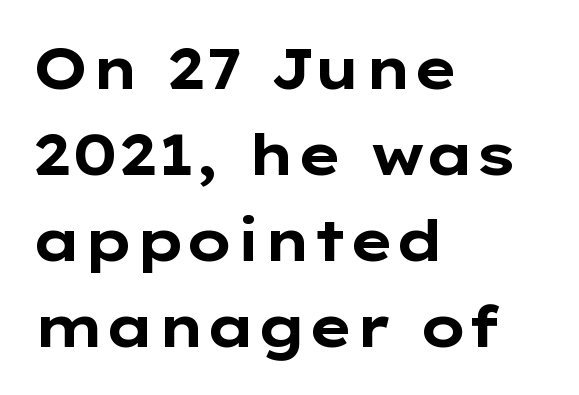
The image shows 57 px bold, wide sans-serif type, upright; set left-aligned, normal line spacing (1.51x), normal letter spacing, not underlined; low stroke contrast and a medium x-height.
